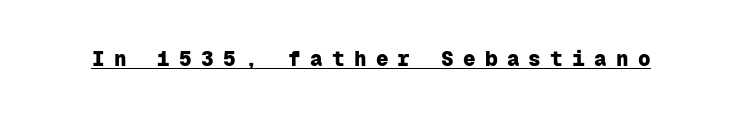
The image shows 21 px bold type, upright; set unusually wide letter spacing (+0.44 em), underlined.
